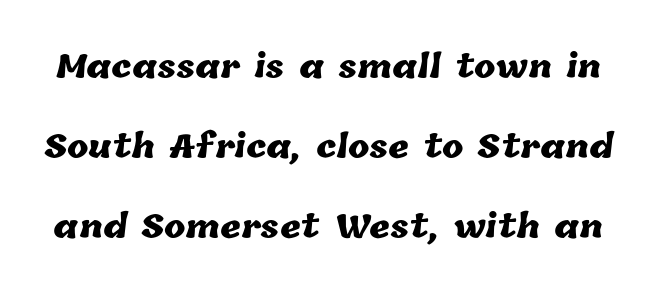
The passage shown stacks its lines with a broad gap. Beneath every word, the page is bare. You could not count columns in this text — the font is proportionally spaced. The font is running at its bold setting. The type is set solid horizontally, with unmodified tracking.
